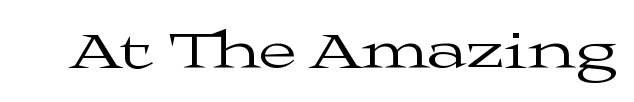
{"serif": "yes", "italic": "no", "bold": "no", "weight": "regular", "width": "wide", "stroke_contrast": "medium", "x_height": "medium", "monospaced": "no", "underline": "no", "letter_spacing": "normal", "letter_spacing_em": 0.0, "glyph_px": 55}
